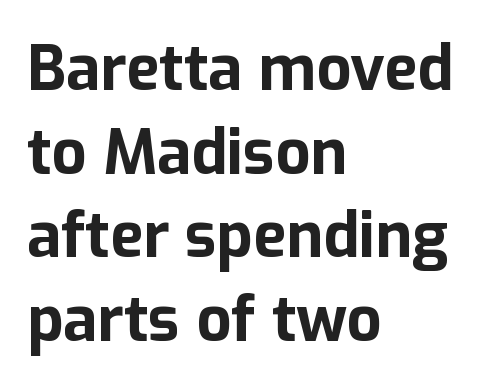
{"serif": "no", "italic": "no", "bold": "yes", "weight": "bold", "width": "normal", "stroke_contrast": "low", "x_height": "medium", "monospaced": "no", "underline": "no", "align": "left", "line_spacing": "normal", "line_spacing_ratio": 1.35, "letter_spacing": "normal", "letter_spacing_em": 0.0, "glyph_px": 62}
